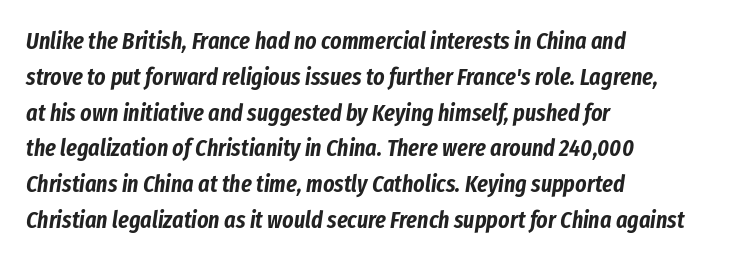
Q: Is the text italic (slanted)? A: Yes, it leans right by about 8 degrees.
Q: Is the text underlined? A: No.
Q: How is the paragraph aligned? A: Left-aligned.
Q: Is the spacing between letters normal or unusually wide? A: Normal.
Q: Is the spacing between lines tight, normal or loose? A: Normal.
